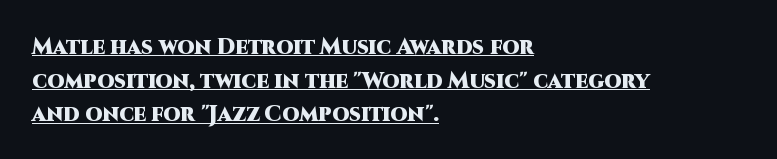
{"italic": "no", "bold": "yes", "underline": "yes", "align": "left", "line_spacing": "normal", "line_spacing_ratio": 1.53, "letter_spacing": "normal", "letter_spacing_em": 0.0, "glyph_px": 22}
